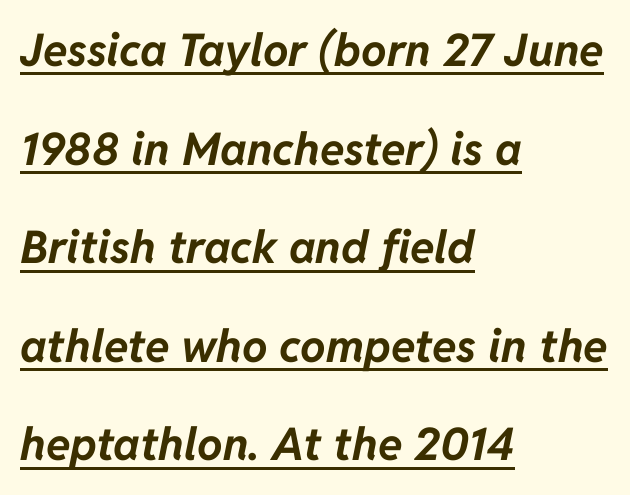
The paragraph shown leans on its left margin. Loosely led — the rows are spread out. The type is set solid horizontally, with unmodified tracking. Descenders here cross a horizontal rule under the line.
